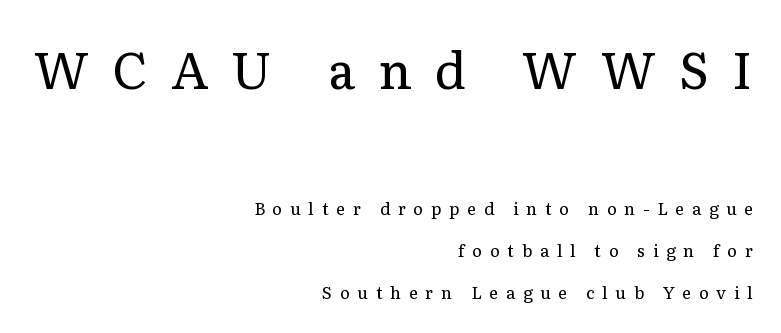
To sum up the face: it has serifs. The paragraph has a hard right edge and a soft left edge. Substantial extra tracking has been applied to these lines. The composition opens big and finishes small. Nothing heavy about these letters — not bold at all. The space between consecutive lines is lavish.
